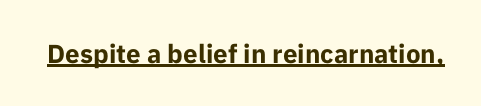
No extra tracking has been applied to these lines. Glance below the letters and you will spot a drawn line. Quick note: not italic, upright. The letters are bold, with thick, heavy strokes.
